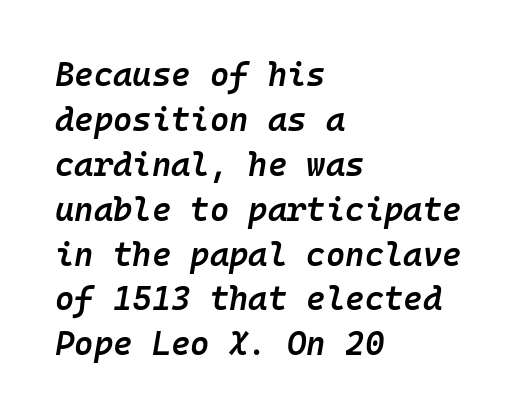
The image shows 33 px semibold type, italic (leaning right), monospaced; set left-aligned, normal line spacing (1.36x), normal letter spacing, not underlined; low stroke contrast and a medium x-height.
